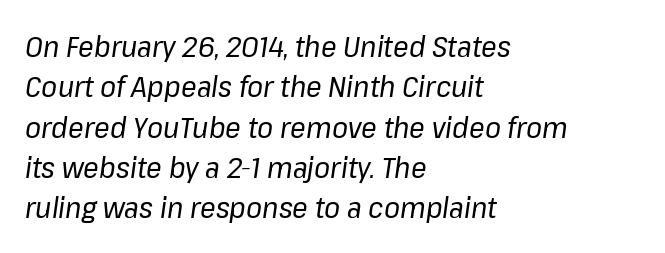
The space between consecutive lines is moderate. Any mark beneath the type? The region is blank. The face used here is proportionally spaced, like ordinary book or web type. There is no visible air inserted between adjacent glyphs.
